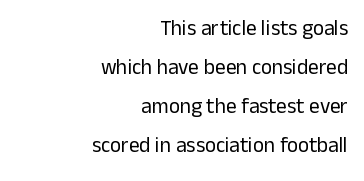
{"italic": "no", "bold": "no", "underline": "no", "align": "right", "line_spacing_ratio": 1.85, "letter_spacing": "normal", "letter_spacing_em": 0.0, "glyph_px": 21}
